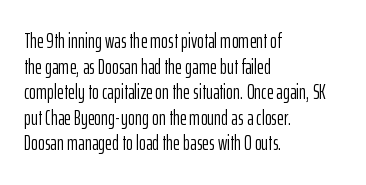
Q: Is the text bold? A: No.
Q: Is the text italic (slanted)? A: No, it is upright.
Q: Is the text underlined? A: No.
Q: How is the paragraph aligned? A: Left-aligned.
Q: Is the spacing between letters normal or unusually wide? A: Normal.
